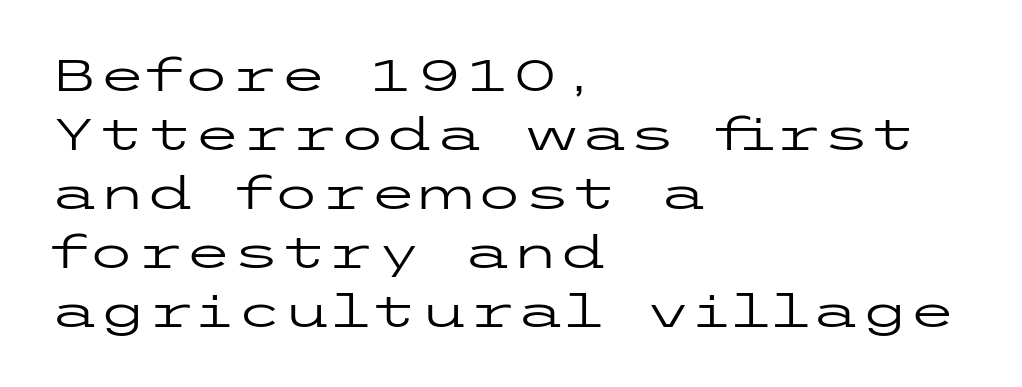
Q: Is the text bold? A: No.
Q: Is the text italic (slanted)? A: No, it is upright.
Q: Is the typeface a serif or a sans-serif typeface? A: Sans-serif.
Q: Is the text underlined? A: No.
Q: How is the paragraph aligned? A: Left-aligned.
Q: Is the spacing between letters normal or unusually wide? A: Normal.
Q: Is the spacing between lines tight, normal or loose? A: Normal.
Q: Width (condensed, normal, or wide)? A: Wide.
Q: Stroke contrast? A: Low.
Q: x-height? A: Medium.
